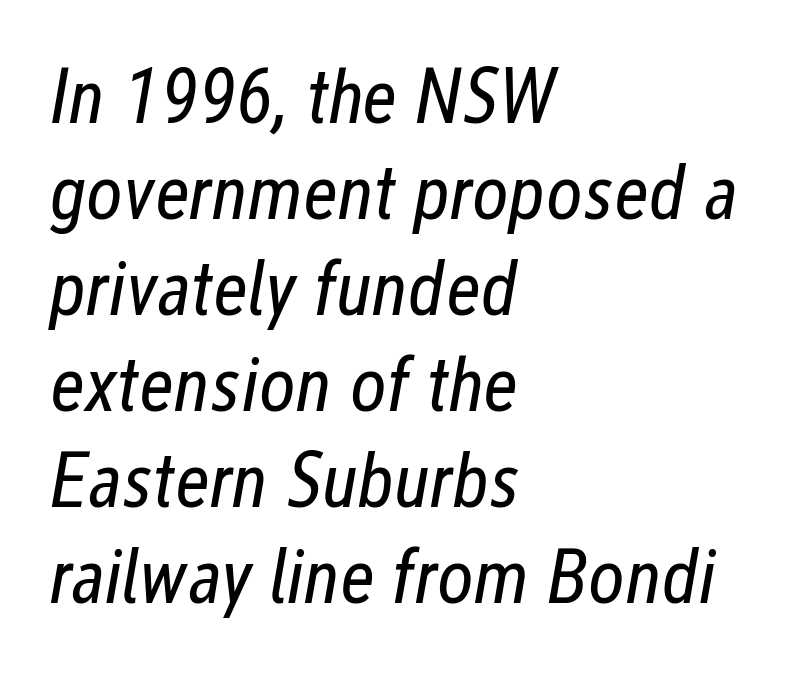
The image shows 78 px regular-weight, condensed type, italic (leaning right); set left-aligned, line spacing 1.23x, normal letter spacing, not underlined; low stroke contrast and a medium x-height.
